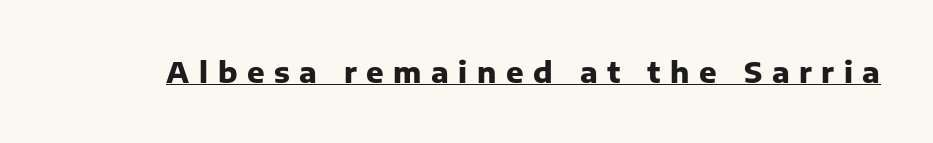
Students, this is bold: see how much ink each stroke carries. This rendering features underlined lettering. Here the designer chose a conventional face with non-uniform glyph widths. No italicization has been applied; the sample stays upright. Are there feet on the stems? There aren't — it's a sans.
